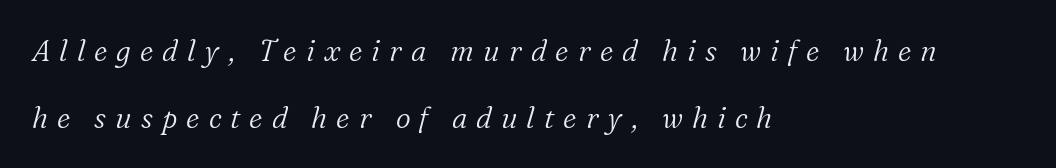
The image shows 29 px light serif type, italic (leaning right); set left-aligned, loose line spacing (2.31x), unusually wide letter spacing (+0.31 em), not underlined; low stroke contrast and a medium x-height.
